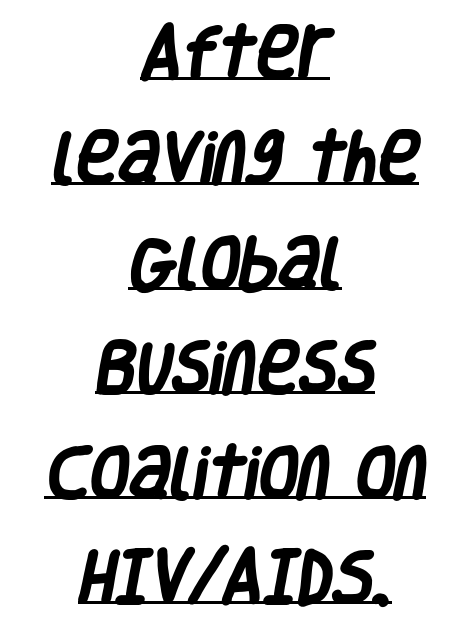
Q: Is the text bold? A: Yes.
Q: Is the typeface a serif or a sans-serif typeface? A: Sans-serif.
Q: Is the text underlined? A: Yes.
Q: How is the paragraph aligned? A: Centered.
Q: Is the spacing between letters normal or unusually wide? A: Normal.
Q: Width (condensed, normal, or wide)? A: Condensed.
Q: Stroke contrast? A: Low.
Q: x-height? A: Large.
Q: Monospaced? A: No.
